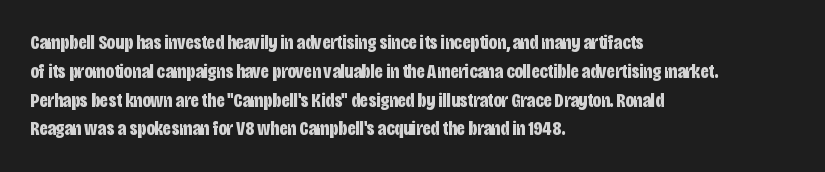
The image shows 20 px bold type, upright; set left-aligned, normal line spacing (1.44x), normal letter spacing, not underlined.
